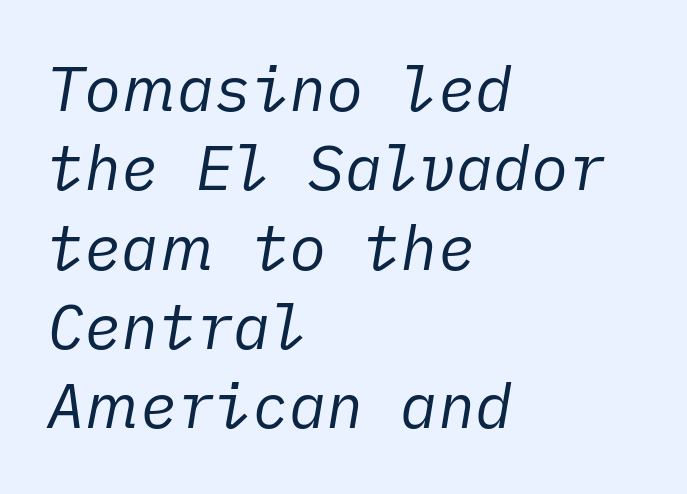
Is the letter spacing exaggerated? No — it looks like the ordinary default. A clean baseline with only descenders dipping below it. Each line starts at the same left margin while the right side varies. If you measured baseline to baseline, you'd find a middling distance. The whole block is typeset with a tilt.
